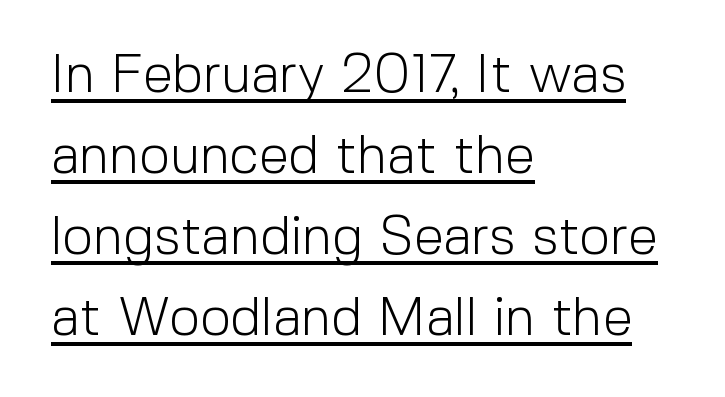
The image shows 54 px light sans-serif type, upright; set left-aligned, normal line spacing (1.5x), normal letter spacing, underlined; a medium x-height.
